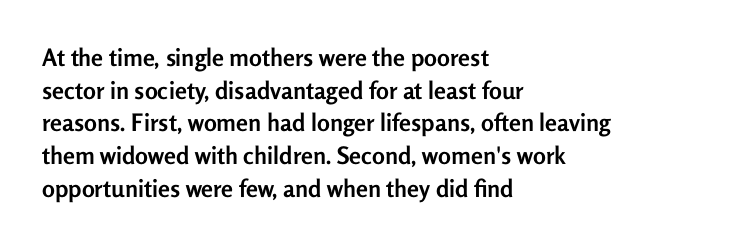
Q: Is the text bold? A: Yes.
Q: Is the text italic (slanted)? A: No, it is upright.
Q: Is the text underlined? A: No.
Q: How is the paragraph aligned? A: Left-aligned.
Q: Is the spacing between letters normal or unusually wide? A: Normal.
Q: Is the spacing between lines tight, normal or loose? A: Normal.
